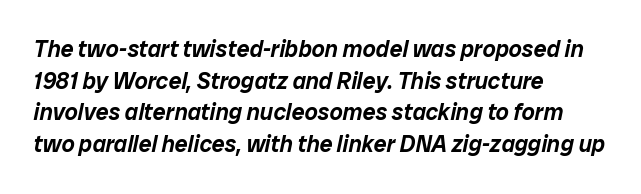
The image shows 23 px text type, italic (leaning right); set left-aligned, normal line spacing (1.37x), normal letter spacing, not underlined.
